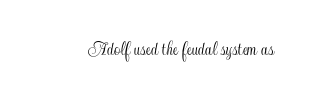
{"underline": "no", "letter_spacing": "normal", "letter_spacing_em": 0.0, "glyph_px": 22}
